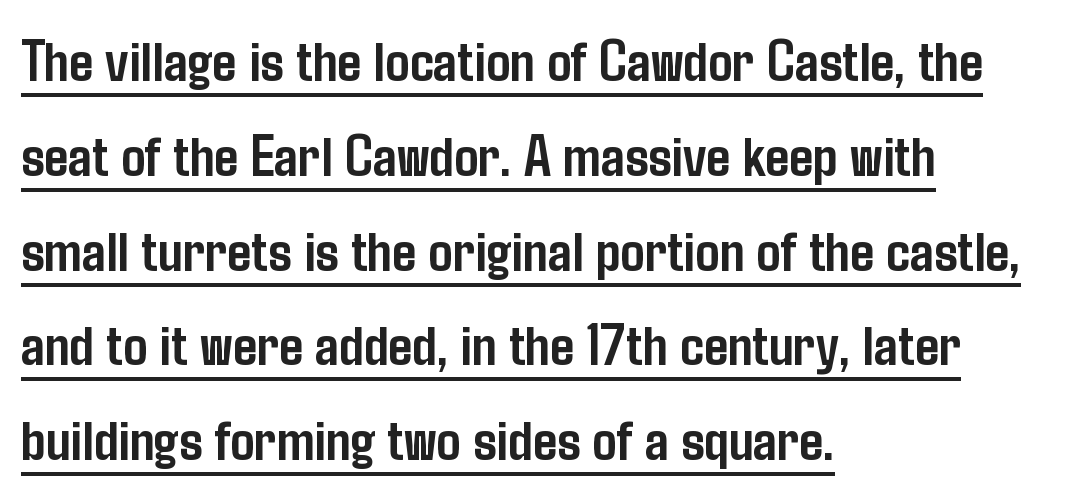
{"serif": "no", "italic": "no", "bold": "yes", "weight": "semibold", "width": "condensed", "stroke_contrast": "low", "x_height": "medium", "monospaced": "no", "underline": "yes", "align": "left", "line_spacing": "normal", "line_spacing_ratio": 1.58, "letter_spacing": "normal", "letter_spacing_em": 0.0, "glyph_px": 60}
